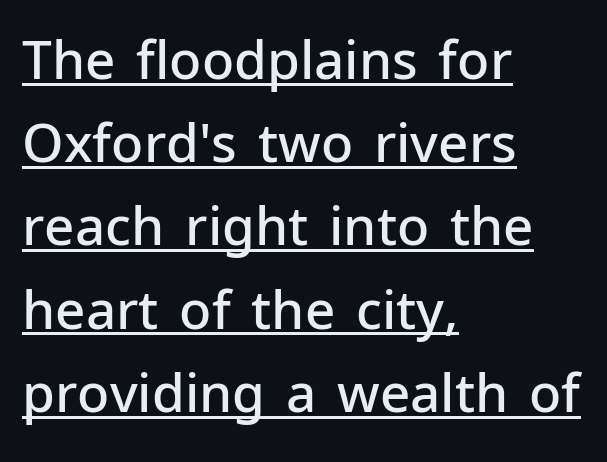
Q: Is the text bold? A: Semi-bold.
Q: Is the text italic (slanted)? A: No, it is upright.
Q: Is the typeface a serif or a sans-serif typeface? A: Sans-serif.
Q: Is the text underlined? A: Yes.
Q: How is the paragraph aligned? A: Left-aligned.
Q: Is the spacing between letters normal or unusually wide? A: Normal.
Q: Is the spacing between lines tight, normal or loose? A: Normal.
Q: Width (condensed, normal, or wide)? A: Normal.
Q: Stroke contrast? A: Low.
Q: x-height? A: Medium.
Q: Monospaced? A: No.
